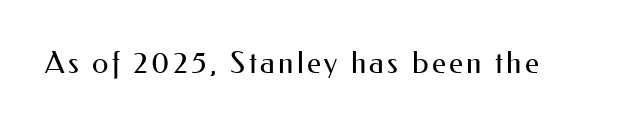
Q: Is the text bold? A: No.
Q: Is the text italic (slanted)? A: No, it is upright.
Q: Is the typeface a serif or a sans-serif typeface? A: Sans-serif.
Q: Is the text underlined? A: No.
Q: Width (condensed, normal, or wide)? A: Normal.
Q: Stroke contrast? A: Medium.
Q: x-height? A: Small.
Q: Monospaced? A: No.
